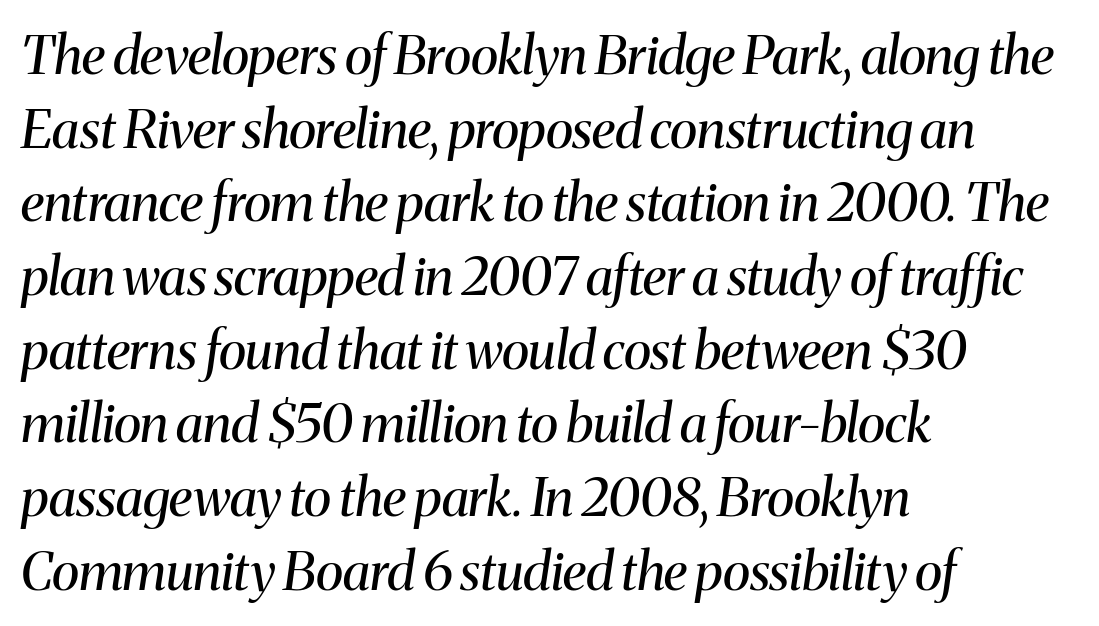
{"serif": "yes", "italic": "yes", "lean": "right", "slant_degrees": 8, "bold": "no", "weight": "regular", "width": "normal", "stroke_contrast": "medium", "x_height": "medium", "monospaced": "no", "underline": "no", "align": "left", "line_spacing": "normal", "line_spacing_ratio": 1.39, "letter_spacing": "normal", "letter_spacing_em": 0.0, "glyph_px": 53}
